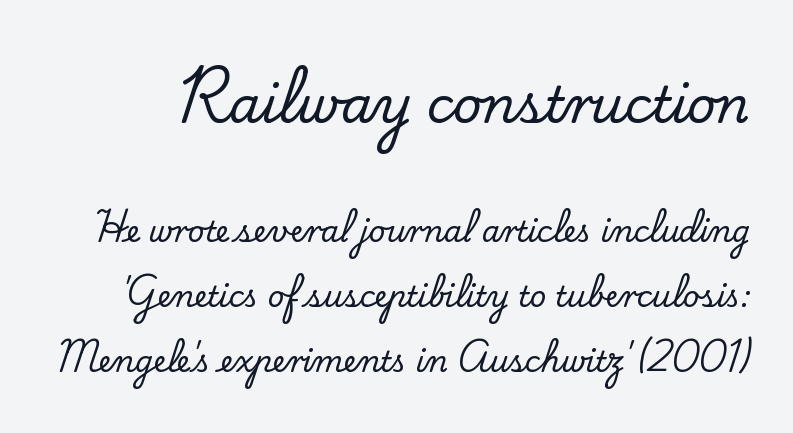
Q: Is the text italic (slanted)? A: Yes.
Q: Is the typeface a serif or a sans-serif typeface? A: Serif.
Q: Is the text underlined? A: No.
Q: Is the spacing between letters normal or unusually wide? A: Normal.
Q: Is the spacing between lines tight, normal or loose? A: Loose.
Q: Which block of text is set in a larger size, the first (top) or the second (bottom)? A: The first (top) one.
Q: Width (condensed, normal, or wide)? A: Normal.
Q: Stroke contrast? A: Low.
Q: x-height? A: Small.
Q: Monospaced? A: No.
